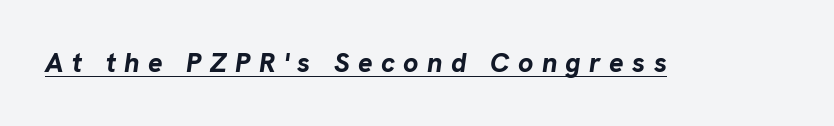
Q: Is the text bold? A: Yes.
Q: Is the text italic (slanted)? A: Yes, it leans right by about 8 degrees.
Q: Is the text underlined? A: Yes.
Q: Is the spacing between letters normal or unusually wide? A: Unusually wide.
